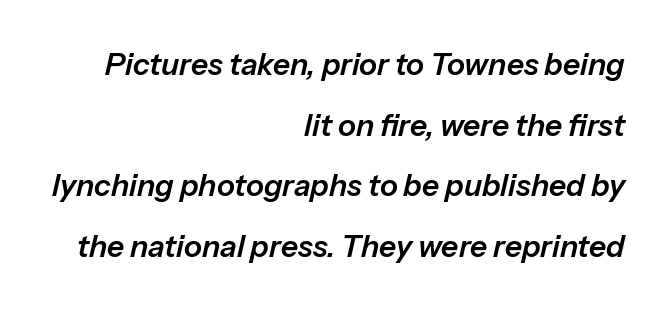
{"italic": "yes", "lean": "right", "slant_degrees": 13, "width": "normal", "stroke_contrast": "low", "x_height": "medium", "monospaced": "no", "underline": "no", "align": "right", "line_spacing": "loose", "line_spacing_ratio": 2.02, "letter_spacing": "normal", "letter_spacing_em": 0.0, "glyph_px": 30}
